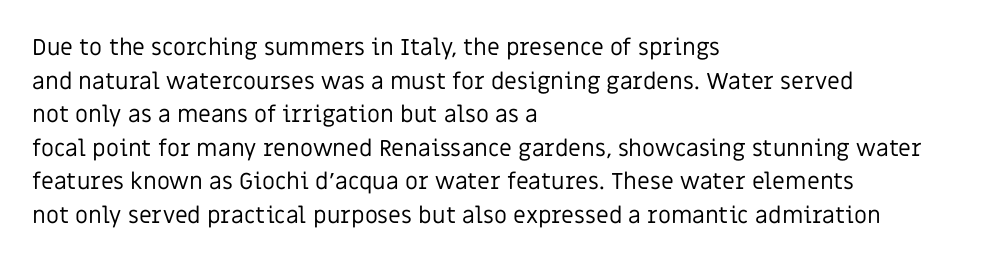
What stands out about the letter spacing? Nothing — it is the standard amount. Type without underlining. You can tell it's not italic because the verticals are truly vertical. Is there much room between lines? A standard amount, neither cramped nor airy.
